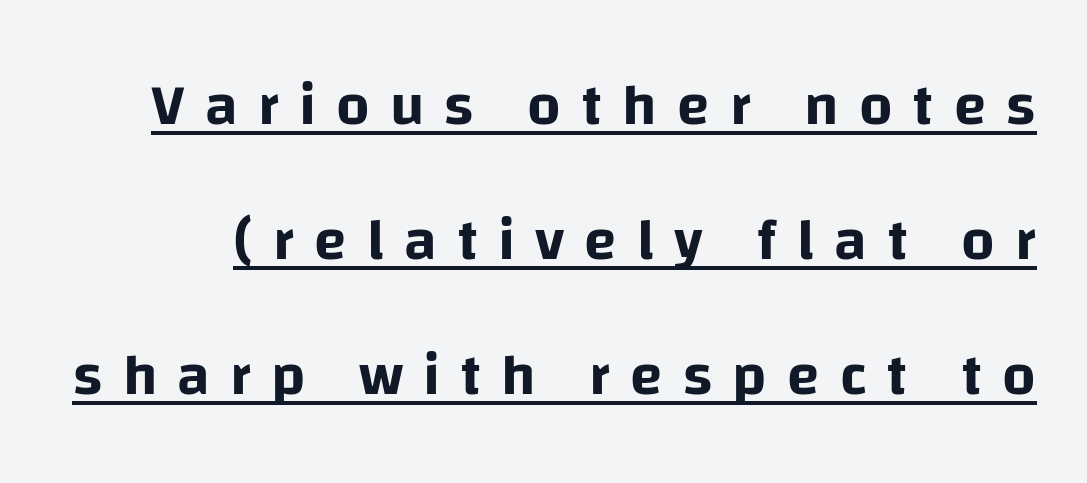
{"serif": "no", "italic": "no", "width": "normal", "stroke_contrast": "low", "x_height": "large", "monospaced": "no", "underline": "yes", "line_spacing": "loose", "line_spacing_ratio": 2.29, "letter_spacing": "wide", "letter_spacing_em": 0.34, "glyph_px": 59}
